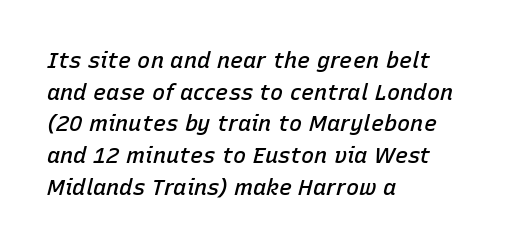
The image shows 22 px text type, italic (leaning right); set left-aligned, normal line spacing (1.44x), normal letter spacing, not underlined.
